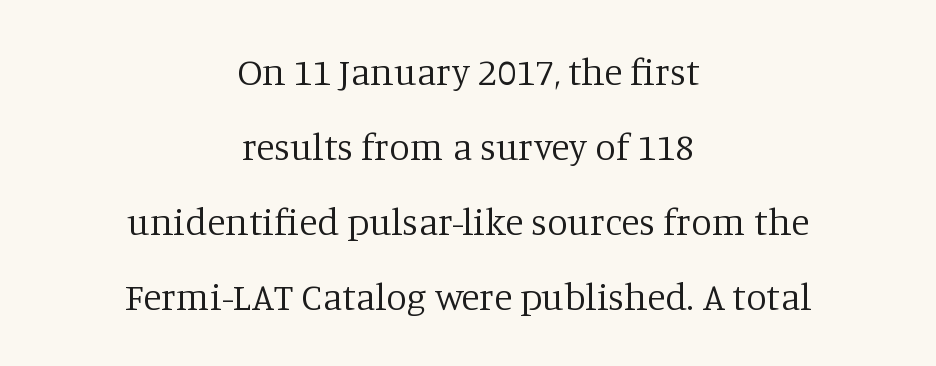
The image shows 38 px regular-weight serif type, upright; set centered, loose line spacing (1.97x), normal letter spacing, not underlined; low stroke contrast and a large x-height.
